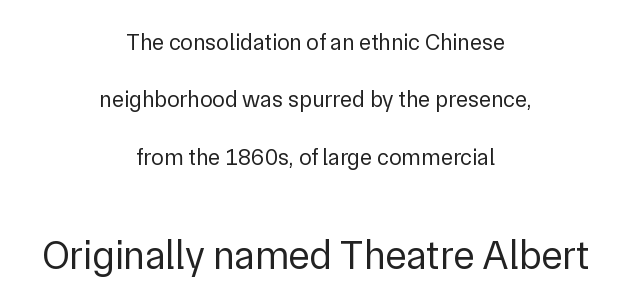
Q: Is the text bold? A: No.
Q: Is the text italic (slanted)? A: No, it is upright.
Q: Is the typeface a serif or a sans-serif typeface? A: Sans-serif.
Q: Is the text underlined? A: No.
Q: How is the paragraph aligned? A: Centered.
Q: Is the spacing between letters normal or unusually wide? A: Normal.
Q: Is the spacing between lines tight, normal or loose? A: Loose.
Q: Which block of text is set in a larger size, the first (top) or the second (bottom)? A: The second (bottom) one.
Q: Width (condensed, normal, or wide)? A: Normal.
Q: Stroke contrast? A: Low.
Q: x-height? A: Medium.
Q: Monospaced? A: No.
